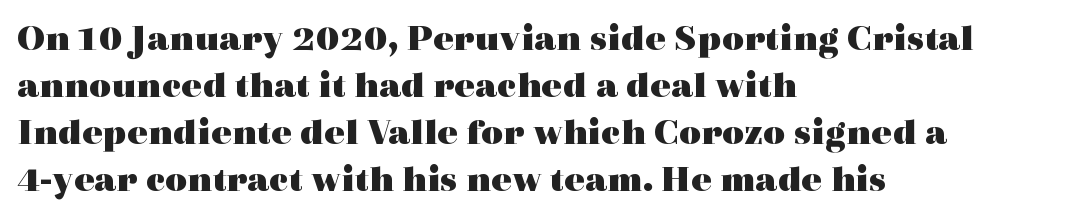
{"serif": "yes", "italic": "no", "bold": "yes", "weight": "heavy", "width": "wide", "x_height": "medium", "monospaced": "no", "underline": "no", "align": "left", "line_spacing_ratio": 1.24, "letter_spacing": "normal", "letter_spacing_em": 0.0, "glyph_px": 38}
